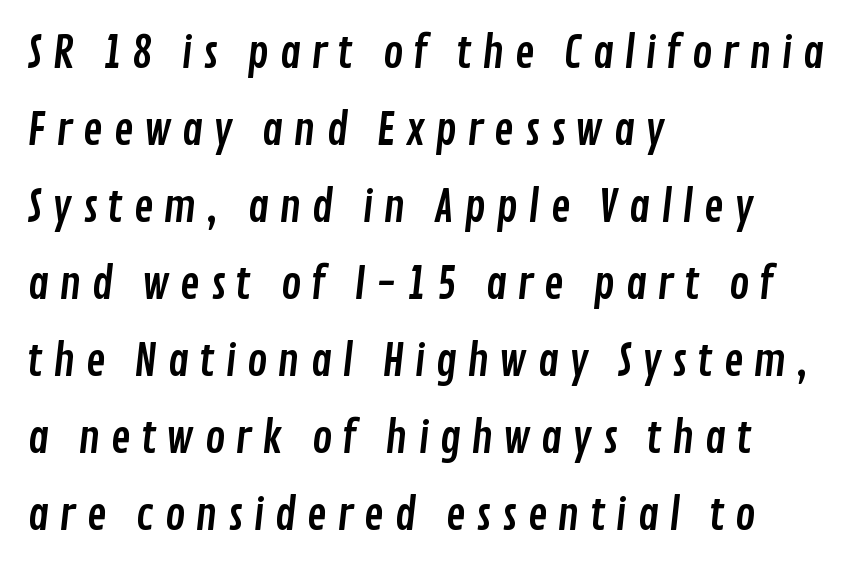
A sans-serif font was chosen for this passage. Is this a fixed-width face? No — the glyphs have proportional, varying widths. The letters are spread apart with noticeably loose tracking. The lines are quadded left.
